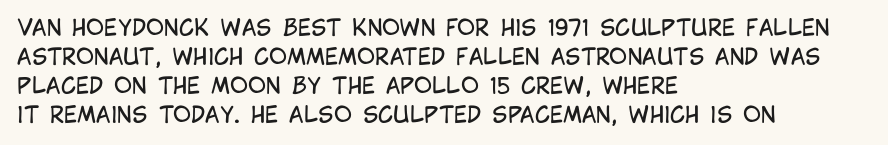
Tall strokes in this sample are plumb rather than angled. The passage shown has conventional tracking throughout. Every row of glyphs begins at an identical x-position on the left. A normal amount of white space separates one row of letters from the next. Type without underlining.
